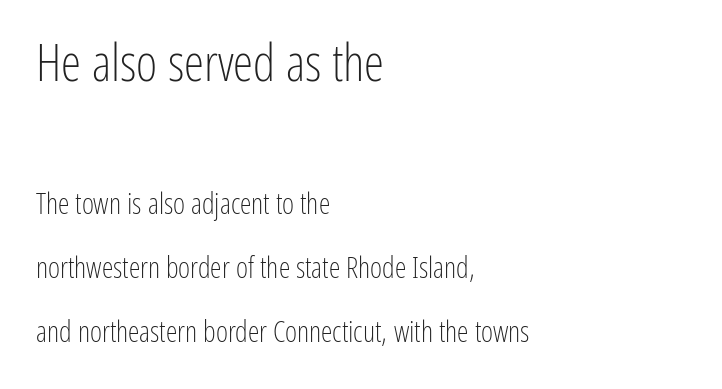
Descenders are the only things crossing below the line. Varying glyph widths throughout — classic text-font behaviour. Rows of type keep a wide berth in the vertical direction. I'd call this a sans setting — the letters go barefoot.
